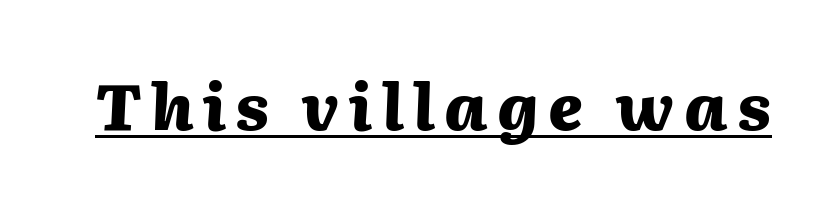
{"italic": "yes", "lean": "right", "slant_degrees": 2, "bold": "yes", "weight": "heavy", "width": "normal", "stroke_contrast": "medium", "x_height": "medium", "monospaced": "no", "underline": "yes", "glyph_px": 64}
